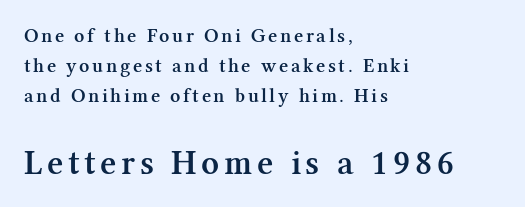
The axis of the letterforms is exactly vertical. The specimen omits any rule beneath the text block's lines. Baseline-to-baseline distance is the conventional proportion of letter height. The later block is typeset at a bigger size than the earlier block. A typesetter would label this face a serif. The passage shown is semibold, sitting just below true bold.
